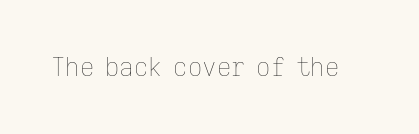
{"italic": "no", "bold": "no", "underline": "no", "letter_spacing": "normal", "letter_spacing_em": 0.0, "glyph_px": 25}
